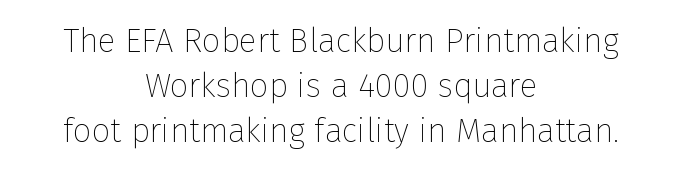
The setting favours the middle, as headings and verse often do. The letters sit at their default tracking, neither squeezed nor spread. These lines are rendered in a variable-pitch font. The vertical gap from one line to the next is medium.
